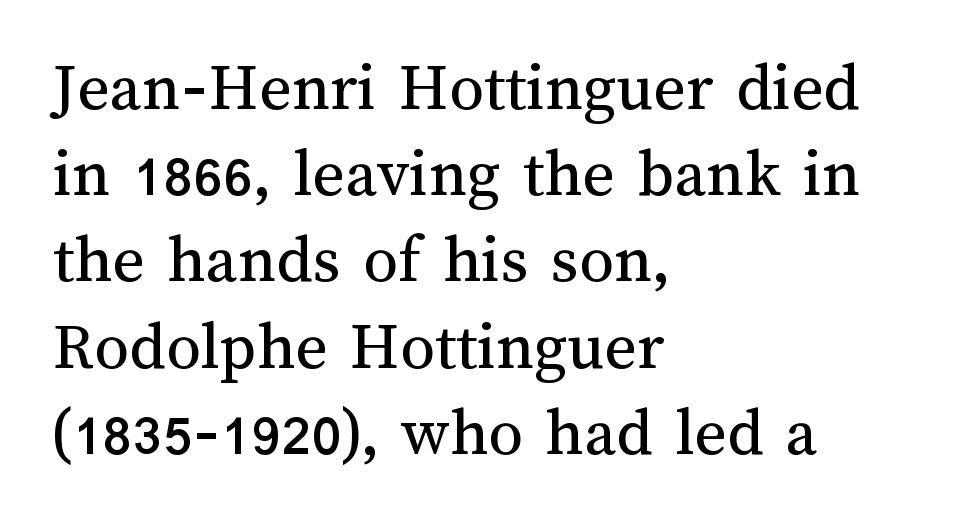
Q: Is the text bold? A: No.
Q: Is the text italic (slanted)? A: No, it is upright.
Q: Is the text underlined? A: No.
Q: How is the paragraph aligned? A: Left-aligned.
Q: Is the spacing between letters normal or unusually wide? A: Normal.
Q: Is the spacing between lines tight, normal or loose? A: Normal.
Q: Width (condensed, normal, or wide)? A: Normal.
Q: Stroke contrast? A: Medium.
Q: x-height? A: Medium.
Q: Monospaced? A: No.
